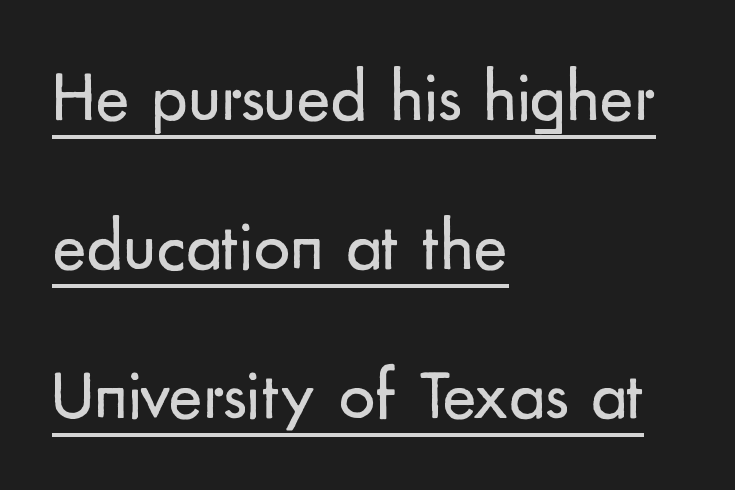
Q: Is the text bold? A: No.
Q: Is the text italic (slanted)? A: No, it is upright.
Q: Is the typeface a serif or a sans-serif typeface? A: Sans-serif.
Q: Is the text underlined? A: Yes.
Q: How is the paragraph aligned? A: Left-aligned.
Q: Is the spacing between letters normal or unusually wide? A: Normal.
Q: Is the spacing between lines tight, normal or loose? A: Loose.
Q: Width (condensed, normal, or wide)? A: Normal.
Q: Stroke contrast? A: Low.
Q: x-height? A: Small.
Q: Monospaced? A: No.
